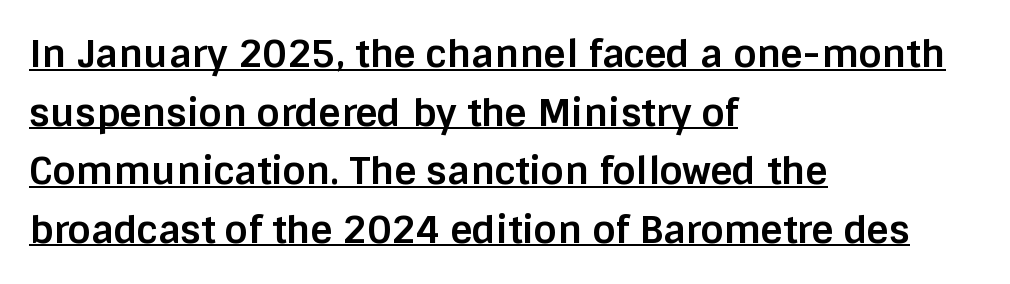
{"serif": "no", "italic": "no", "bold": "yes", "weight": "bold", "width": "normal", "stroke_contrast": "low", "x_height": "large", "monospaced": "no", "underline": "yes", "align": "left", "line_spacing": "normal", "line_spacing_ratio": 1.54, "letter_spacing": "normal", "letter_spacing_em": 0.0, "glyph_px": 38}
